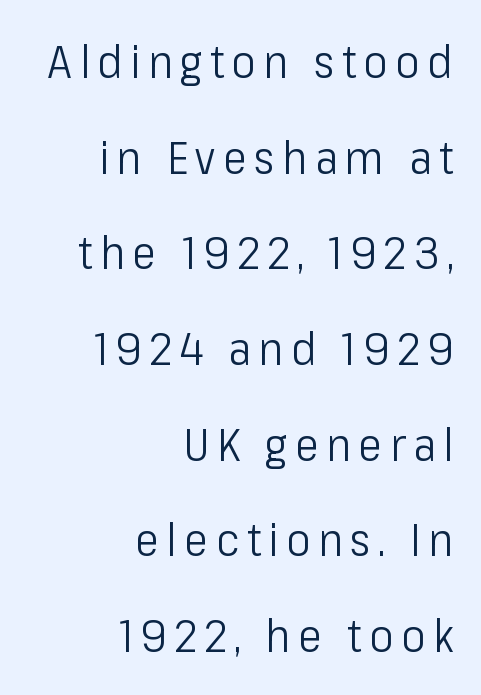
Q: Is the text bold? A: No.
Q: Is the text italic (slanted)? A: No, it is upright.
Q: Is the typeface a serif or a sans-serif typeface? A: Sans-serif.
Q: Is the text underlined? A: No.
Q: How is the paragraph aligned? A: Right-aligned.
Q: Is the spacing between lines tight, normal or loose? A: Loose.
Q: Width (condensed, normal, or wide)? A: Condensed.
Q: Stroke contrast? A: Low.
Q: x-height? A: Medium.
Q: Monospaced? A: No.
